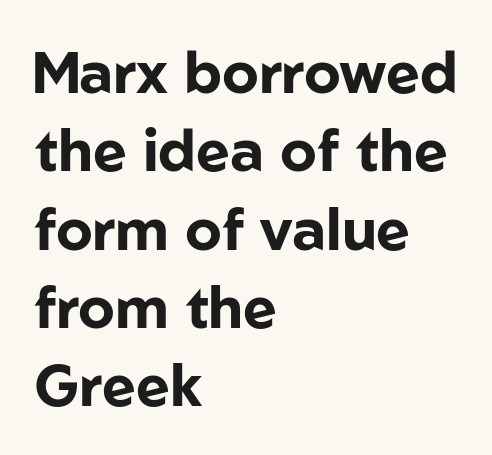
Q: Is the text bold? A: Yes.
Q: Is the text italic (slanted)? A: No, it is upright.
Q: Is the typeface a serif or a sans-serif typeface? A: Sans-serif.
Q: Is the text underlined? A: No.
Q: How is the paragraph aligned? A: Left-aligned.
Q: Is the spacing between letters normal or unusually wide? A: Normal.
Q: Is the spacing between lines tight, normal or loose? A: Normal.
Q: Width (condensed, normal, or wide)? A: Normal.
Q: Stroke contrast? A: Low.
Q: x-height? A: Medium.
Q: Monospaced? A: No.
